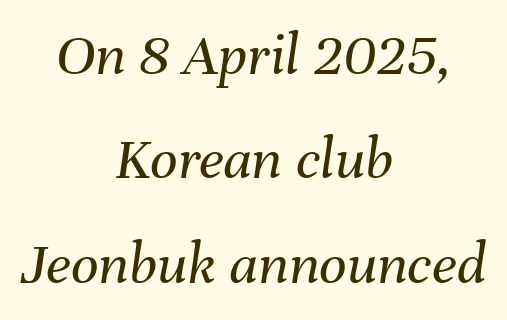
{"italic": "yes", "lean": "right", "slant_degrees": 8, "bold": "no", "weight": "regular", "width": "normal", "stroke_contrast": "medium", "x_height": "medium", "monospaced": "no", "underline": "no", "align": "center", "line_spacing_ratio": 1.71, "letter_spacing": "normal", "letter_spacing_em": 0.0, "glyph_px": 61}
